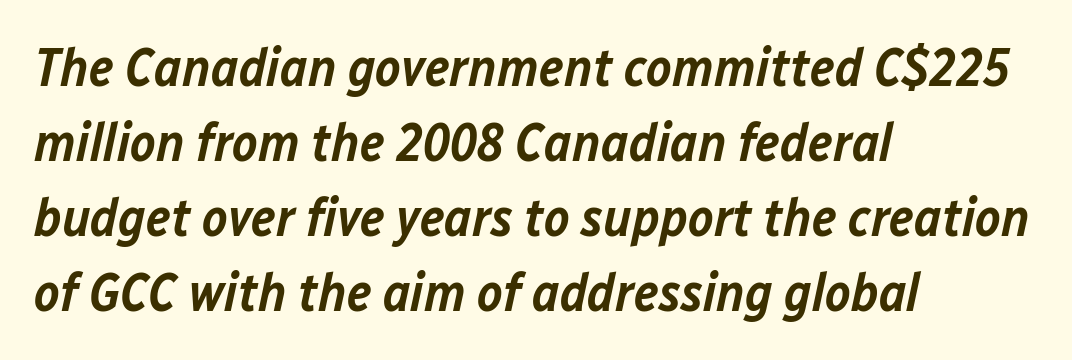
Summary of weight: moderately heavy, a semibold. The whole block is typeset with a tilt. Glyph-to-glyph distance matches everyday printed text. Where is the straight margin? On the left.
